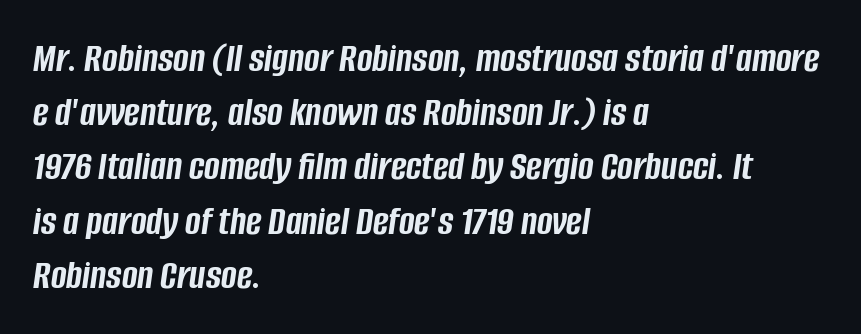
The image shows 42 px semibold, condensed type, italic (leaning right); set left-aligned, normal line spacing (1.29x), normal letter spacing, not underlined; low stroke contrast and a large x-height.
